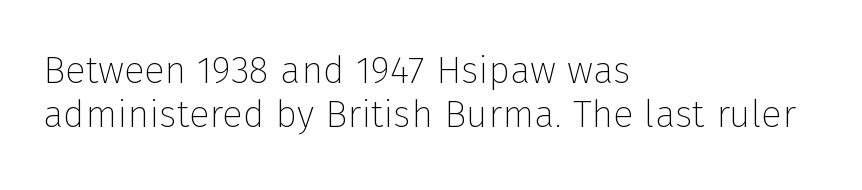
The image shows 38 px thin sans-serif type, upright; set left-aligned, line spacing 1.16x, normal letter spacing, not underlined; low stroke contrast and a medium x-height.
